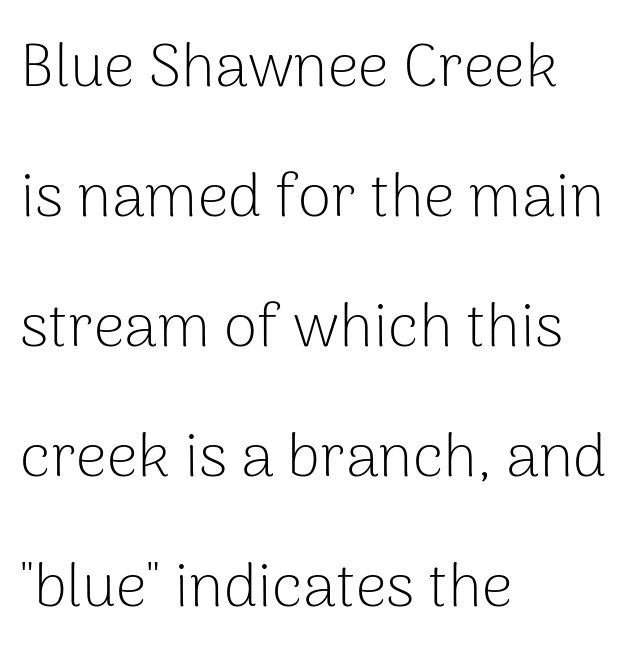
Q: Is the text bold? A: No.
Q: Is the text italic (slanted)? A: No, it is upright.
Q: Is the typeface a serif or a sans-serif typeface? A: Sans-serif.
Q: Is the text underlined? A: No.
Q: How is the paragraph aligned? A: Left-aligned.
Q: Is the spacing between letters normal or unusually wide? A: Normal.
Q: Is the spacing between lines tight, normal or loose? A: Loose.
Q: Width (condensed, normal, or wide)? A: Normal.
Q: Stroke contrast? A: Low.
Q: x-height? A: Medium.
Q: Monospaced? A: No.
